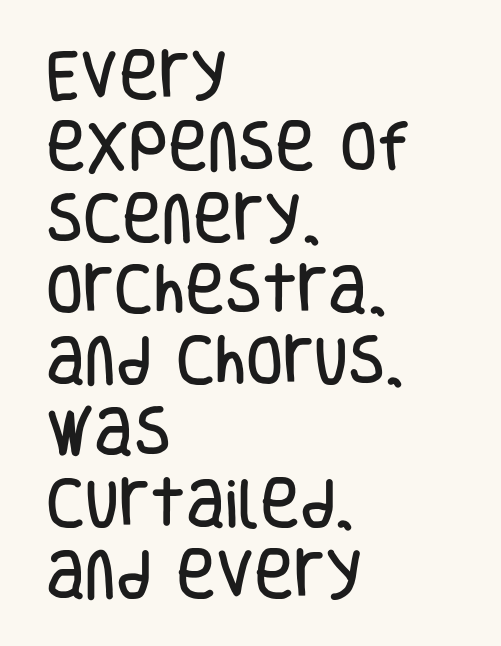
The image shows 54 px condensed sans-serif type, upright; set left-aligned, normal line spacing (1.32x), normal letter spacing, not underlined; low stroke contrast and a large x-height.
